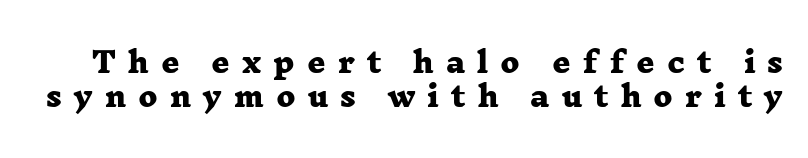
{"serif": "yes", "bold": "yes", "weight": "heavy", "width": "wide", "stroke_contrast": "low", "x_height": "medium", "monospaced": "no", "underline": "no", "line_spacing_ratio": 1.22, "letter_spacing": "wide", "letter_spacing_em": 0.43, "glyph_px": 28}
